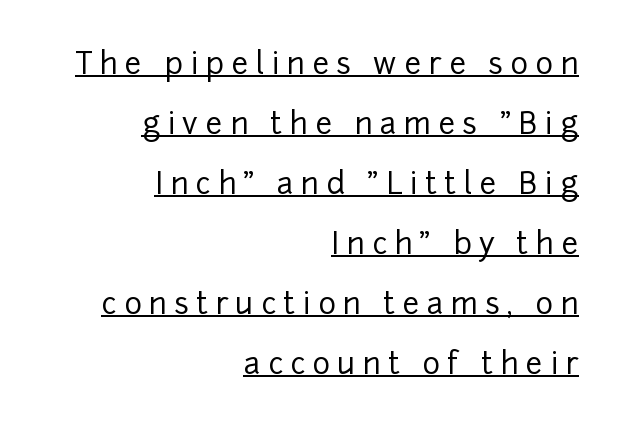
The image shows 30 px sans-serif type, upright; set right-aligned, loose line spacing (2.0x), unusually wide letter spacing (+0.24 em), underlined; low stroke contrast and a medium x-height.
